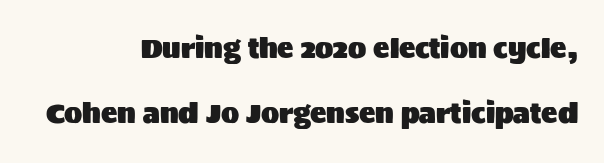
Q: Is the text italic (slanted)? A: No, it is upright.
Q: Is the text underlined? A: No.
Q: How is the paragraph aligned? A: Right-aligned.
Q: Is the spacing between letters normal or unusually wide? A: Normal.
Q: Is the spacing between lines tight, normal or loose? A: Loose.
